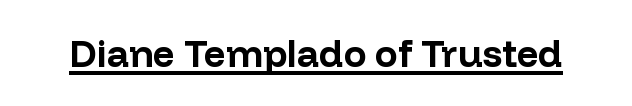
Quick note: underline on. Nope, not italic — everything's standing straight. Think of a printed novel: that variable character pitch is what you see here. Tracking value appears to be zero — textbook default spacing. Weight check: bold — yes, fully. Classification — sans serif.
